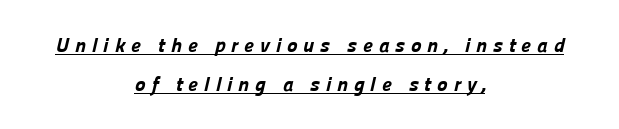
The characters look thick and weighty, a clear bold. These lines have a slow, spaced-out rhythm from letter to letter. Honestly, the rows look like they've been pulled way apart. Underlining? Definitely there. The lines are quadded center.
